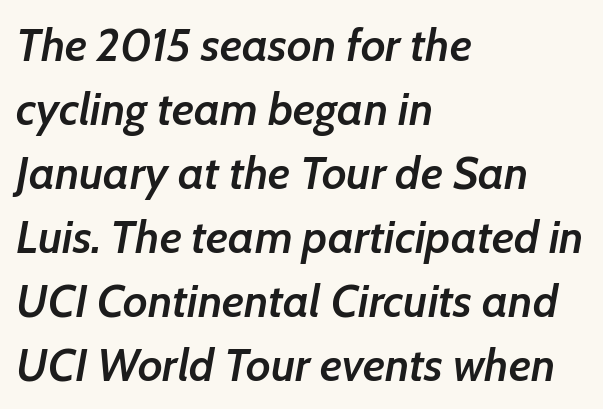
The image shows 46 px semibold type, italic (leaning right); set left-aligned, normal line spacing (1.39x), normal letter spacing, not underlined; low stroke contrast and a medium x-height.
